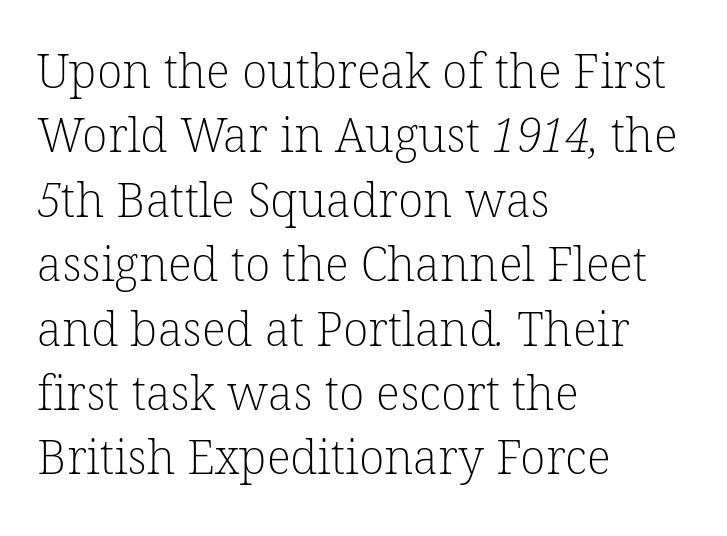
The image shows 47 px light serif type; set left-aligned, normal line spacing (1.37x), normal letter spacing, not underlined; low stroke contrast and a medium x-height.
